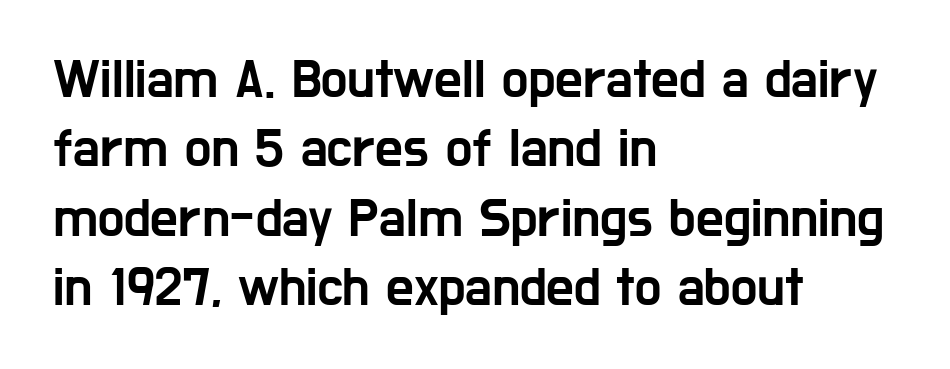
Varying glyph widths throughout — classic text-font behaviour. The space beneath each line is pristine and unruled. Grotesque or geometric, the face here clearly has no serifs. Caption: multi-line text, flush left, ragged right.
